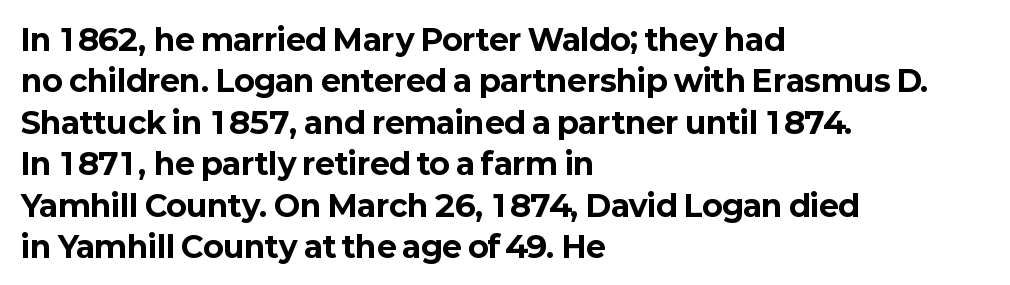
{"serif": "no", "italic": "no", "bold": "yes", "weight": "bold", "width": "normal", "stroke_contrast": "low", "x_height": "medium", "monospaced": "no", "underline": "no", "align": "left", "line_spacing": "normal", "line_spacing_ratio": 1.38, "letter_spacing": "normal", "letter_spacing_em": 0.0, "glyph_px": 30}
